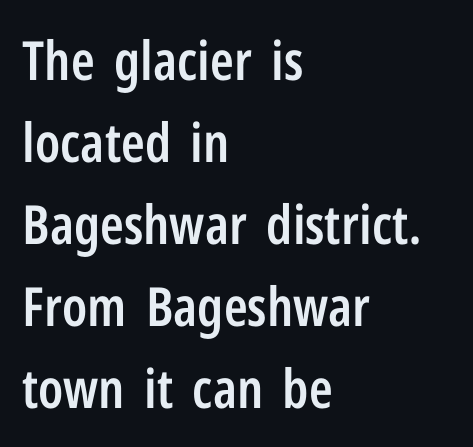
{"serif": "no", "italic": "no", "bold": "semi", "weight": "semibold", "width": "condensed", "stroke_contrast": "low", "x_height": "medium", "monospaced": "no", "underline": "no", "align": "left", "line_spacing": "normal", "line_spacing_ratio": 1.52, "letter_spacing": "normal", "letter_spacing_em": 0.0, "glyph_px": 54}
